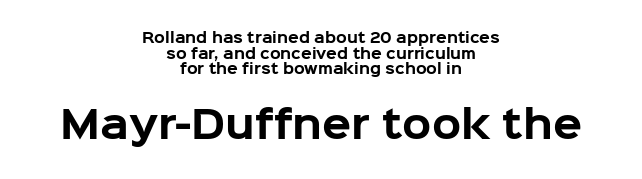
Q: Is the text bold? A: Yes.
Q: Is the text italic (slanted)? A: No, it is upright.
Q: Is the typeface a serif or a sans-serif typeface? A: Sans-serif.
Q: Is the text underlined? A: No.
Q: How is the paragraph aligned? A: Centered.
Q: Is the spacing between letters normal or unusually wide? A: Normal.
Q: Is the spacing between lines tight, normal or loose? A: Tight.
Q: Which block of text is set in a larger size, the first (top) or the second (bottom)? A: The second (bottom) one.
Q: Width (condensed, normal, or wide)? A: Normal.
Q: Stroke contrast? A: Low.
Q: x-height? A: Medium.
Q: Monospaced? A: No.
